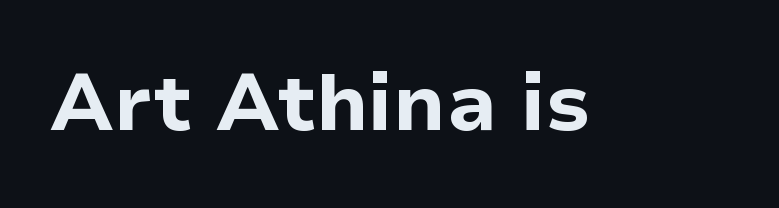
{"serif": "no", "italic": "no", "bold": "yes", "weight": "bold", "width": "normal", "stroke_contrast": "low", "x_height": "medium", "monospaced": "no", "underline": "no", "letter_spacing": "normal", "letter_spacing_em": 0.0, "glyph_px": 79}
